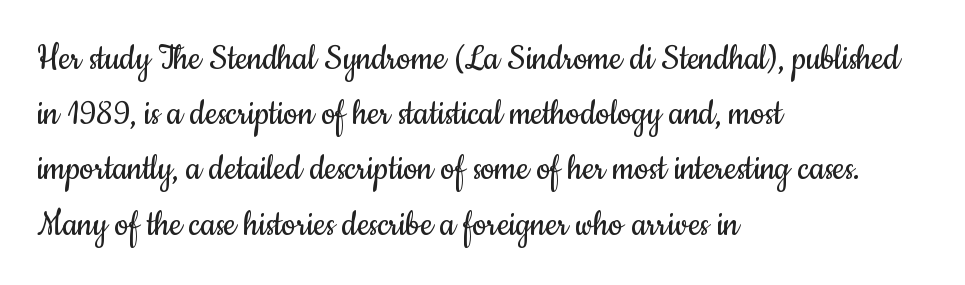
The image shows 40 px regular-weight, condensed sans-serif type; set left-aligned, normal line spacing (1.38x), normal letter spacing, not underlined; low stroke contrast and a small x-height.
